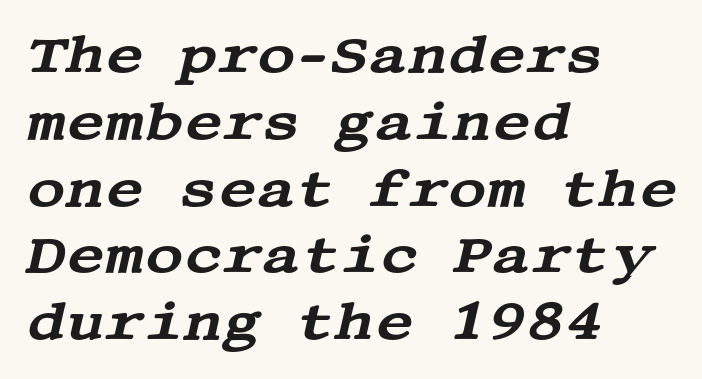
What's the leading like? Ordinary, nothing unusual. Standard letterfit; no display-style spreading of the glyphs. This sample is left-justified, so line endings fall wherever the words run out. The letters carry serifs — small finishing strokes at the ends of their stems. In terms of posture, this sample is oblique.
